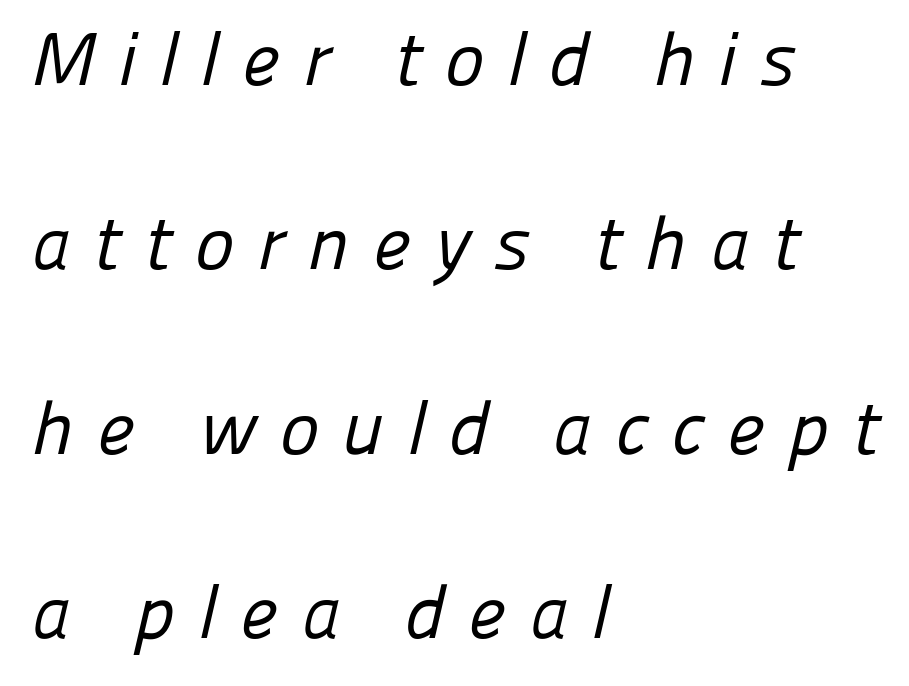
{"serif": "no", "bold": "no", "weight": "regular", "width": "normal", "stroke_contrast": "low", "x_height": "medium", "monospaced": "no", "underline": "no", "align": "left", "line_spacing": "loose", "line_spacing_ratio": 2.46, "letter_spacing": "wide", "letter_spacing_em": 0.31, "glyph_px": 75}
